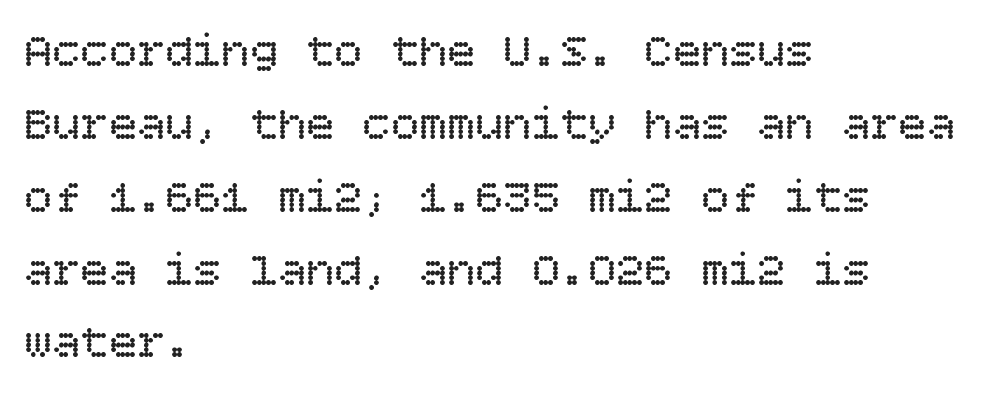
The image shows 47 px regular-weight type, upright; set left-aligned, normal line spacing (1.55x), normal letter spacing, not underlined; low stroke contrast and a large x-height.
